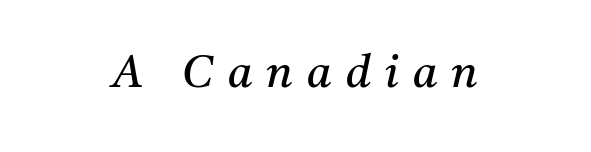
{"serif": "yes", "italic": "yes", "lean": "right", "slant_degrees": 11, "bold": "no", "weight": "regular", "width": "normal", "stroke_contrast": "medium", "x_height": "medium", "monospaced": "no", "underline": "no", "letter_spacing": "wide", "letter_spacing_em": 0.31, "glyph_px": 45}
